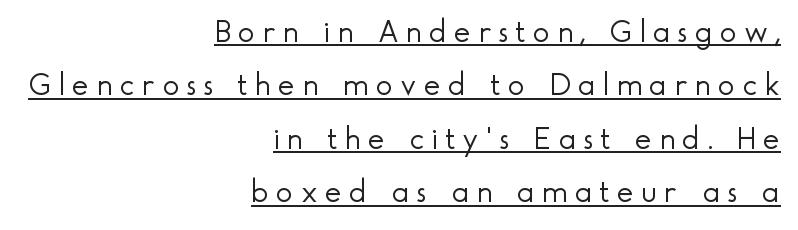
Short and long lines alike share a common ending point at right. Is this a fixed-width face? No — the glyphs have proportional, varying widths. The rendering shows plain stroke endings on the letterforms — a sans-serif design. Vertical stems look standard width or narrower in stroke. Every stem runs plumb, perpendicular to the baseline.
